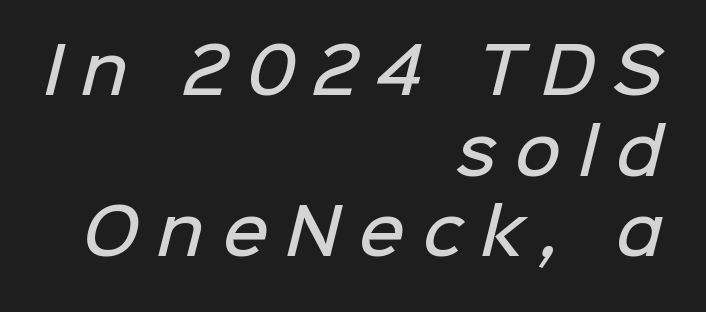
{"serif": "no", "bold": "semi", "weight": "semibold", "width": "normal", "stroke_contrast": "low", "x_height": "medium", "monospaced": "no", "underline": "no", "align": "right", "line_spacing": "normal", "line_spacing_ratio": 1.28, "letter_spacing": "wide", "letter_spacing_em": 0.29, "glyph_px": 63}
